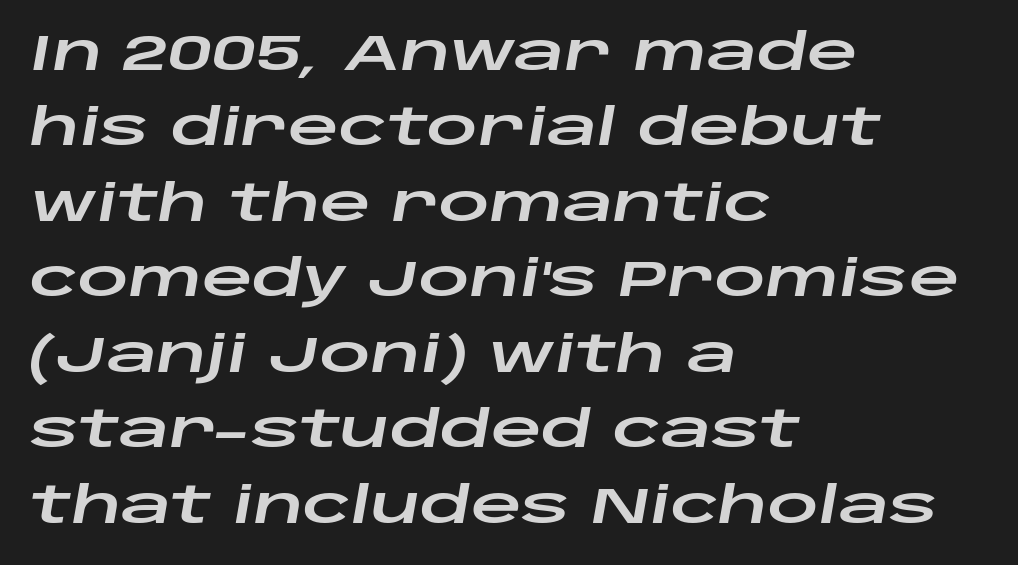
{"italic": "yes", "lean": "right", "slant_degrees": 10, "width": "wide", "stroke_contrast": "low", "x_height": "large", "monospaced": "no", "underline": "no", "align": "left", "line_spacing": "normal", "line_spacing_ratio": 1.51, "letter_spacing": "normal", "letter_spacing_em": 0.0, "glyph_px": 50}
